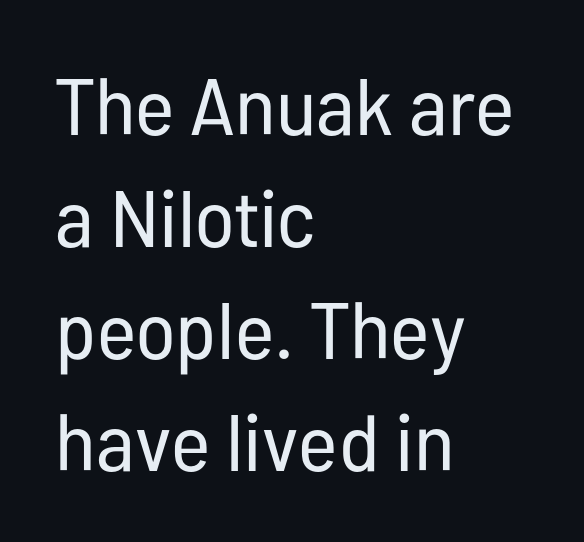
Descenders are the only things crossing below the line. The lines in this sample share a left origin and differ only in where they stop. The passage shown stacks its lines at a standard gap. Posture: straight, roman, zero tilt.
